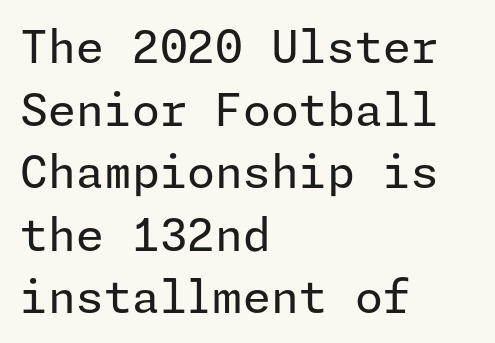
What stands out about the letter spacing? Nothing — it is the standard amount. Clear beneath every line of the passage. The characters are drawn with everyday or finer stroke widths. You can tell it's not italic because the verticals are truly vertical.
